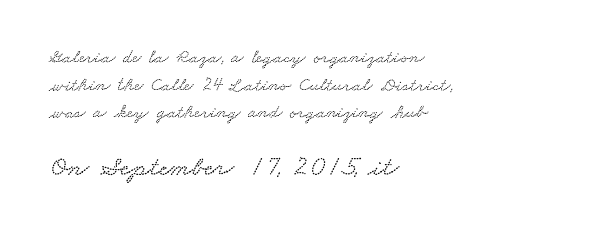
The image shows 29 px wide type; set left-aligned, normal line spacing (1.45x), normal letter spacing, not underlined; the second (bottom) block is 1.53x larger; low stroke contrast and a small x-height.
